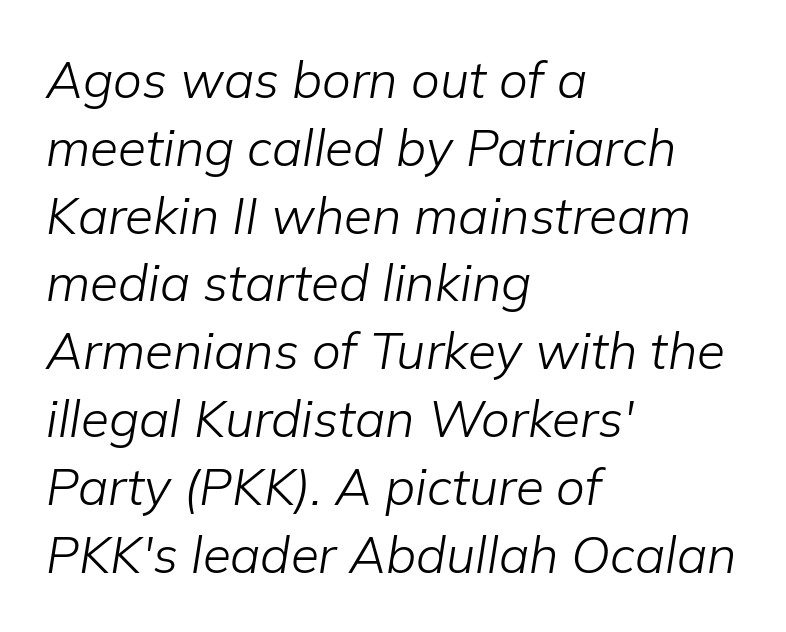
Vertically, the passage feels balanced, rows spaced as you'd expect. The lines are quadded left. Style check: oblique. Counters stay open thanks to moderate or lighter strokes.
